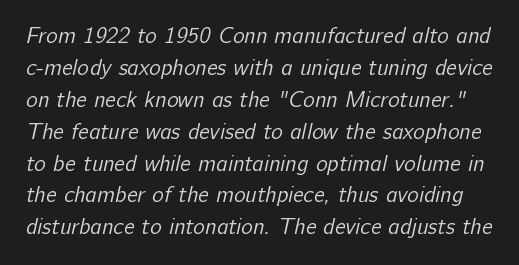
Only glyphs here, with clear space below each row. The strokes carry an ordinary text weight at most. The designer left line spacing at the default. The type is set solid horizontally, with unmodified tracking.
